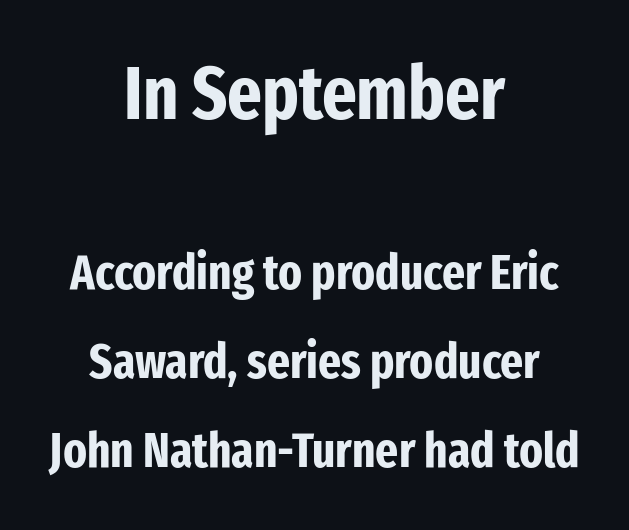
{"serif": "no", "italic": "no", "bold": "yes", "weight": "bold", "width": "condensed", "stroke_contrast": "low", "x_height": "medium", "monospaced": "no", "underline": "no", "align": "center", "line_spacing_ratio": 1.82, "letter_spacing": "normal", "letter_spacing_em": 0.0, "larger_block": "first", "size_ratio": 1.51, "glyph_px": 74}
